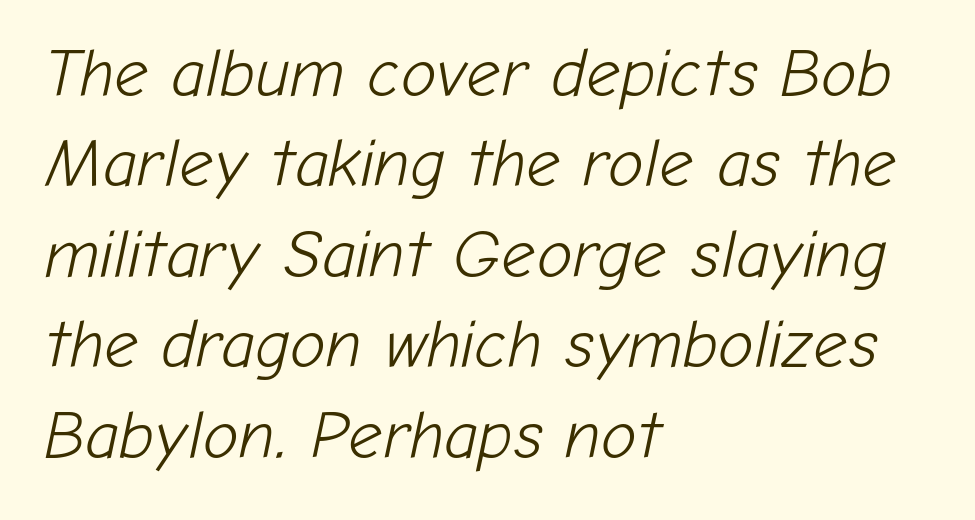
Ink coverage per letter is moderate at most. The axis of the letterforms is tilted away from vertical. The rendering keeps characters at their native spacing. Nobody drew a line under any word here.
